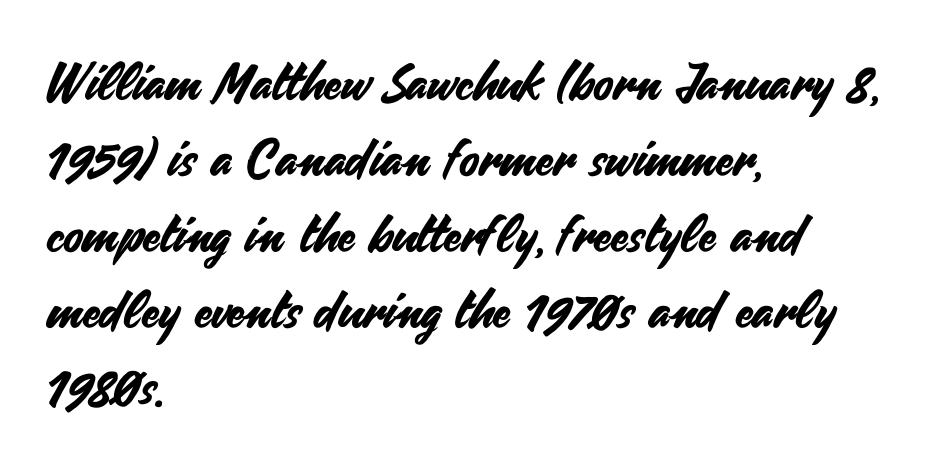
{"serif": "no", "width": "normal", "stroke_contrast": "medium", "x_height": "small", "monospaced": "no", "underline": "no", "align": "left", "line_spacing": "normal", "line_spacing_ratio": 1.49, "letter_spacing": "normal", "letter_spacing_em": 0.0, "glyph_px": 51}
